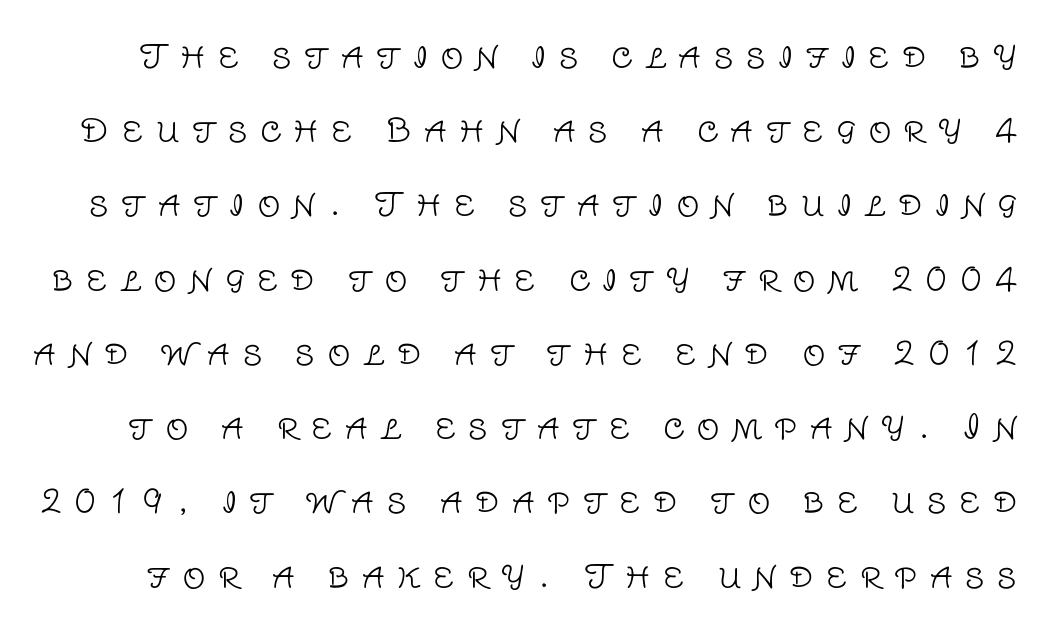
{"serif": "no", "bold": "no", "weight": "light", "width": "normal", "stroke_contrast": "low", "x_height": "large", "monospaced": "no", "underline": "no", "line_spacing": "loose", "line_spacing_ratio": 2.32, "letter_spacing": "wide", "letter_spacing_em": 0.39, "glyph_px": 32}
